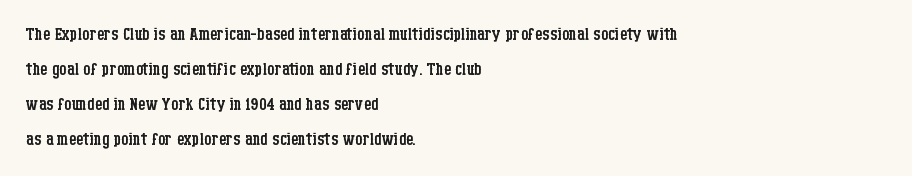
The image shows 23 px text type, upright; set left-aligned, normal line spacing (1.52x), normal letter spacing, not underlined.
